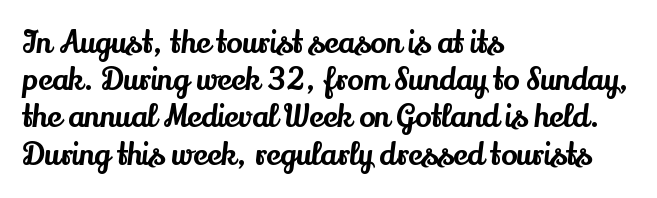
Q: Is the text italic (slanted)? A: Yes.
Q: Is the typeface a serif or a sans-serif typeface? A: Serif.
Q: Is the text underlined? A: No.
Q: How is the paragraph aligned? A: Left-aligned.
Q: Is the spacing between letters normal or unusually wide? A: Normal.
Q: Width (condensed, normal, or wide)? A: Normal.
Q: Stroke contrast? A: Medium.
Q: x-height? A: Small.
Q: Monospaced? A: No.
